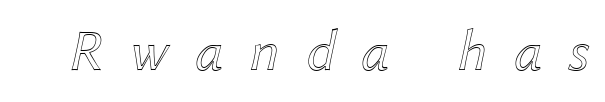
Here the designer chose a conventional face with non-uniform glyph widths. Italic? Definitely — the glyphs are oblique. The zone under the glyphs is completely vacant. This rendering widens character spacing well past its baseline value.
